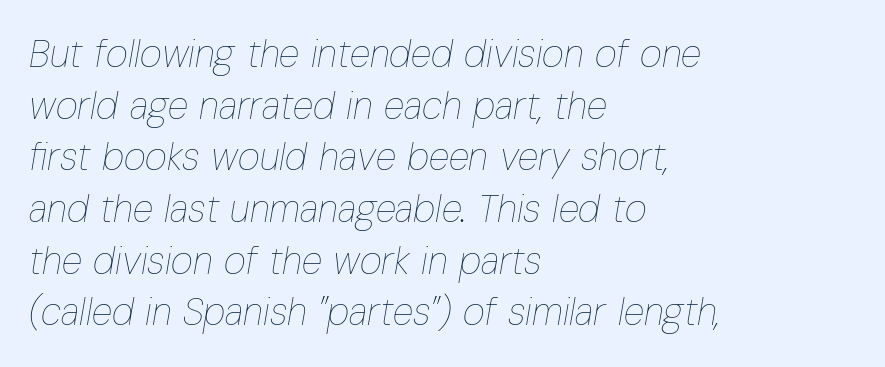
The passage shown is typed in a proportional face where columns would drift. This rendering features lettering with no underline. Line spacing here is normal. A typesetter would call this zero additional tracking. Compared with ordinary roman type, these characters are visibly tilted. The paragraph shown leans on its left margin.
